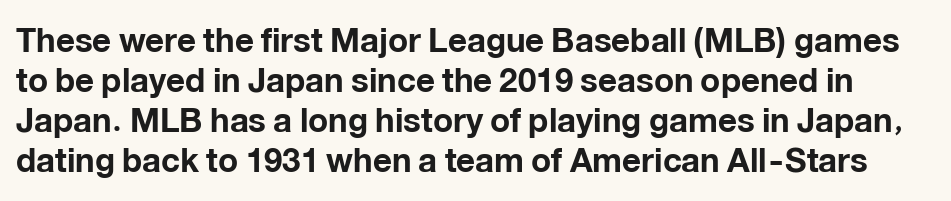
Ordinary non-slanted type is in use. Here the designer chose a conventional face with non-uniform glyph widths. On the weight axis this lands at bold, roughly 700. The passage shown has conventional tracking throughout. This rendering features lettering with no underline.
